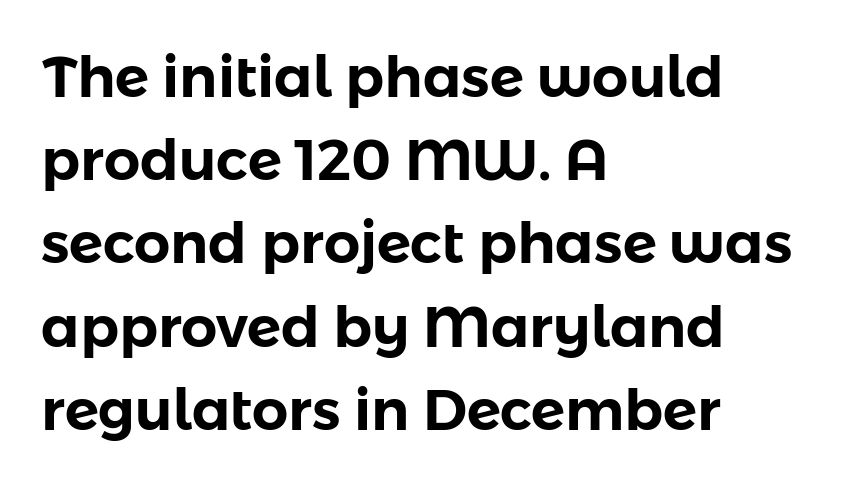
{"serif": "no", "italic": "no", "width": "normal", "stroke_contrast": "low", "x_height": "medium", "monospaced": "no", "underline": "no", "align": "left", "line_spacing": "normal", "line_spacing_ratio": 1.46, "letter_spacing": "normal", "letter_spacing_em": 0.0, "glyph_px": 57}
